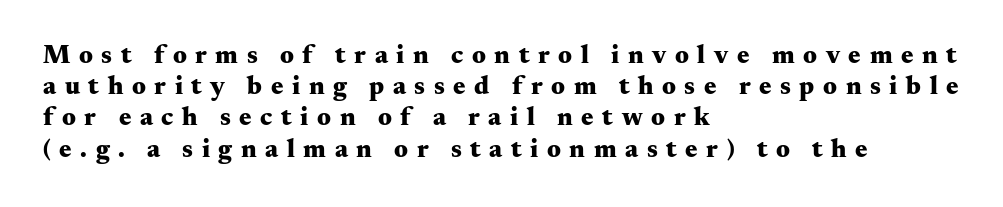
Q: Is the text bold? A: Yes.
Q: Is the text italic (slanted)? A: No, it is upright.
Q: Is the text underlined? A: No.
Q: How is the paragraph aligned? A: Left-aligned.
Q: Is the spacing between letters normal or unusually wide? A: Unusually wide.
